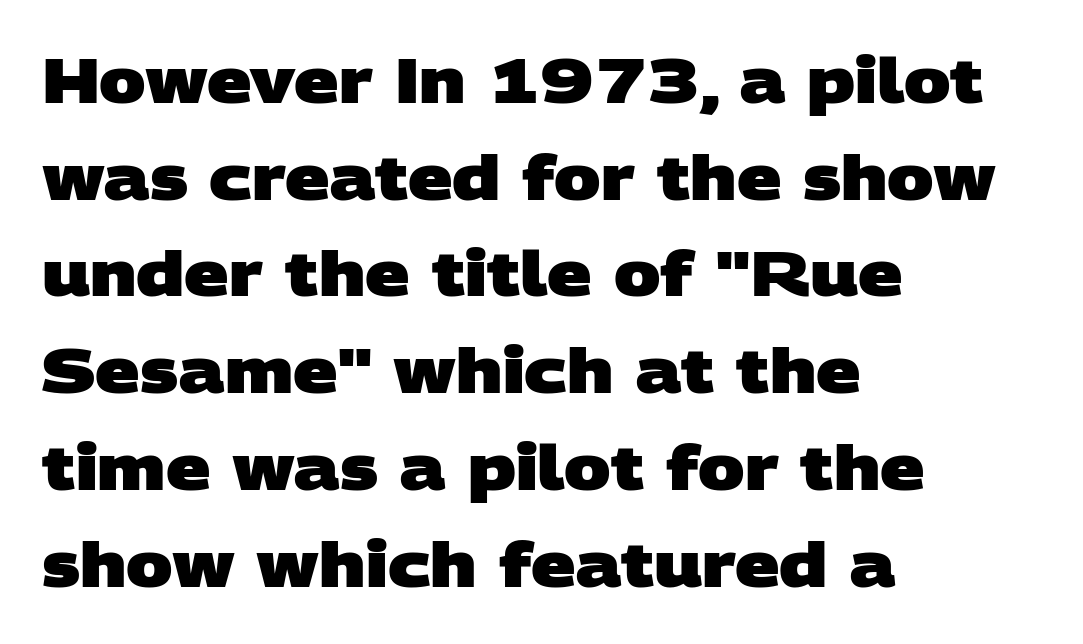
The image shows 62 px heavy, wide sans-serif type; set left-aligned, normal line spacing (1.56x), normal letter spacing, not underlined; low stroke contrast and a large x-height.
